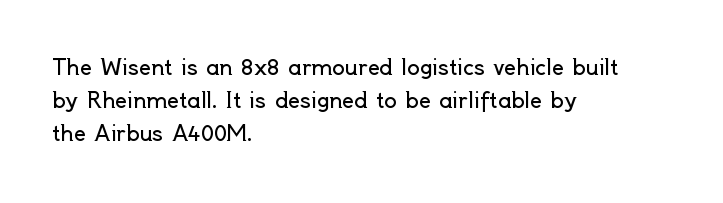
The image shows 21 px text type, upright; set left-aligned, normal line spacing (1.56x), normal letter spacing, not underlined.
